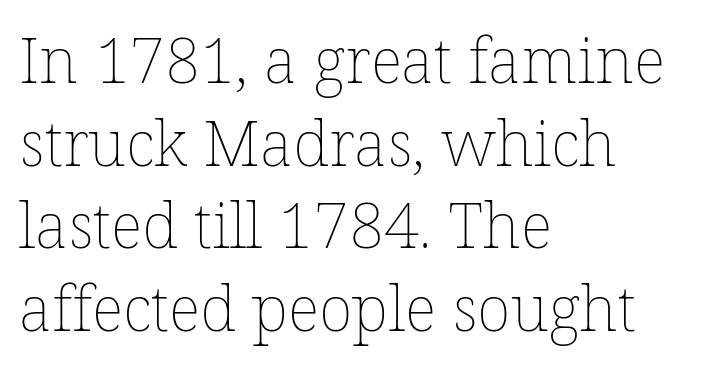
{"italic": "no", "bold": "no", "weight": "thin", "width": "normal", "stroke_contrast": "low", "x_height": "medium", "monospaced": "no", "underline": "no", "align": "left", "line_spacing": "normal", "line_spacing_ratio": 1.31, "letter_spacing": "normal", "letter_spacing_em": 0.0, "glyph_px": 63}
